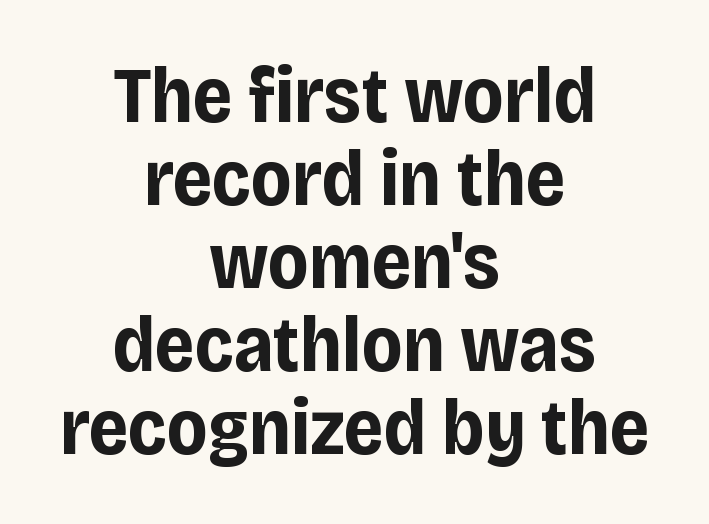
If you folded the block vertically in half, each line would mirror itself in length. You could not count columns in this text — the font is proportionally spaced. The rendering uses a bold face; every stroke is thick and dark. Standard letterfit; no display-style spreading of the glyphs. Students, observe: this is what under-led, compact text looks like. The words here are not underlined.
